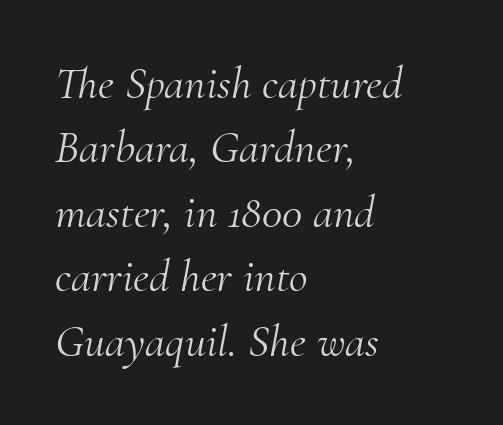
Letter spacing: default. Each letter's strokes conclude with small projecting serifs. What's the leading like? Ordinary, nothing unusual. The passage shown is not underscored anywhere.
